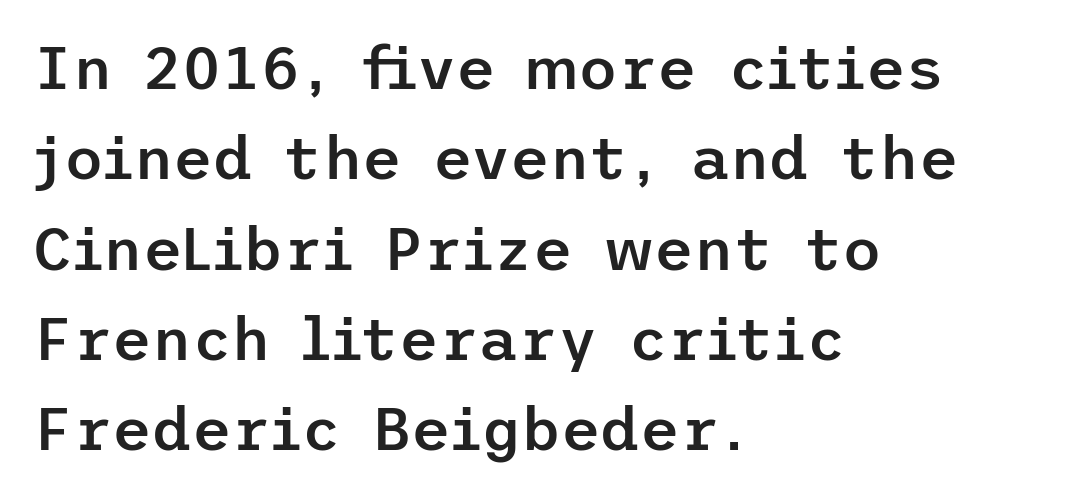
A typesetter would call this zero additional tracking. Compared with a centered layout, this one pins lines to the left instead. This is sans-serif lettering, the kind often seen on screens and signage. The passage shown is semibold, sitting just below true bold.
